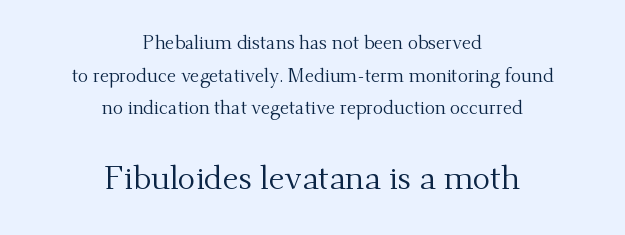
{"serif": "yes", "italic": "no", "bold": "no", "weight": "regular", "width": "normal", "stroke_contrast": "medium", "x_height": "small", "monospaced": "no", "underline": "no", "align": "center", "line_spacing_ratio": 1.72, "letter_spacing": "normal", "letter_spacing_em": 0.0, "larger_block": "second", "size_ratio": 1.74, "glyph_px": 33}
